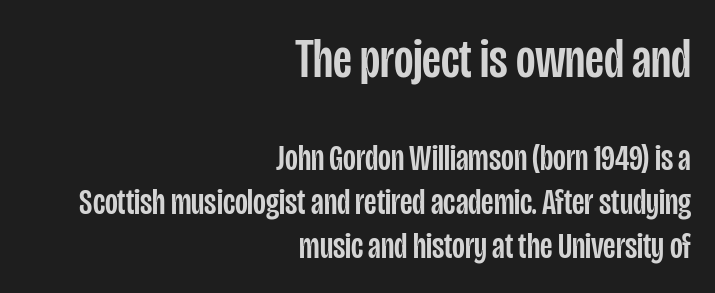
Q: Is the text italic (slanted)? A: No, it is upright.
Q: Is the typeface a serif or a sans-serif typeface? A: Sans-serif.
Q: Is the text underlined? A: No.
Q: How is the paragraph aligned? A: Right-aligned.
Q: Is the spacing between letters normal or unusually wide? A: Normal.
Q: Which block of text is set in a larger size, the first (top) or the second (bottom)? A: The first (top) one.
Q: Width (condensed, normal, or wide)? A: Condensed.
Q: Stroke contrast? A: Low.
Q: x-height? A: Large.
Q: Monospaced? A: No.
